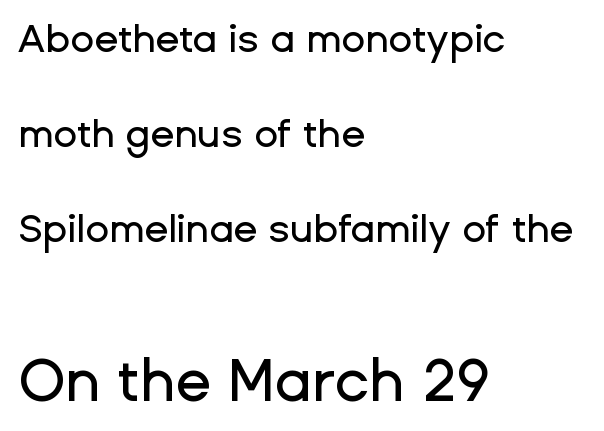
This rendering uses left alignment, leaving the right contour irregular. Font category for this specimen: sans-serif. Descender tails drop into unmarked territory. Looks like regular typesetting: each glyph gets only the width it needs.
